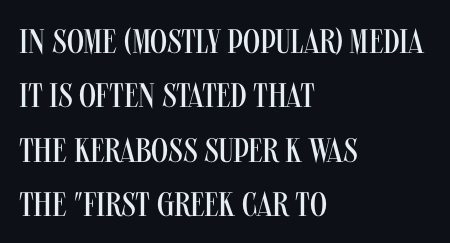
Q: Is the text bold? A: No.
Q: Is the text italic (slanted)? A: No, it is upright.
Q: Is the typeface a serif or a sans-serif typeface? A: Sans-serif.
Q: Is the text underlined? A: No.
Q: How is the paragraph aligned? A: Left-aligned.
Q: Is the spacing between letters normal or unusually wide? A: Normal.
Q: Is the spacing between lines tight, normal or loose? A: Normal.
Q: Width (condensed, normal, or wide)? A: Condensed.
Q: Stroke contrast? A: Medium.
Q: x-height? A: Large.
Q: Monospaced? A: No.
